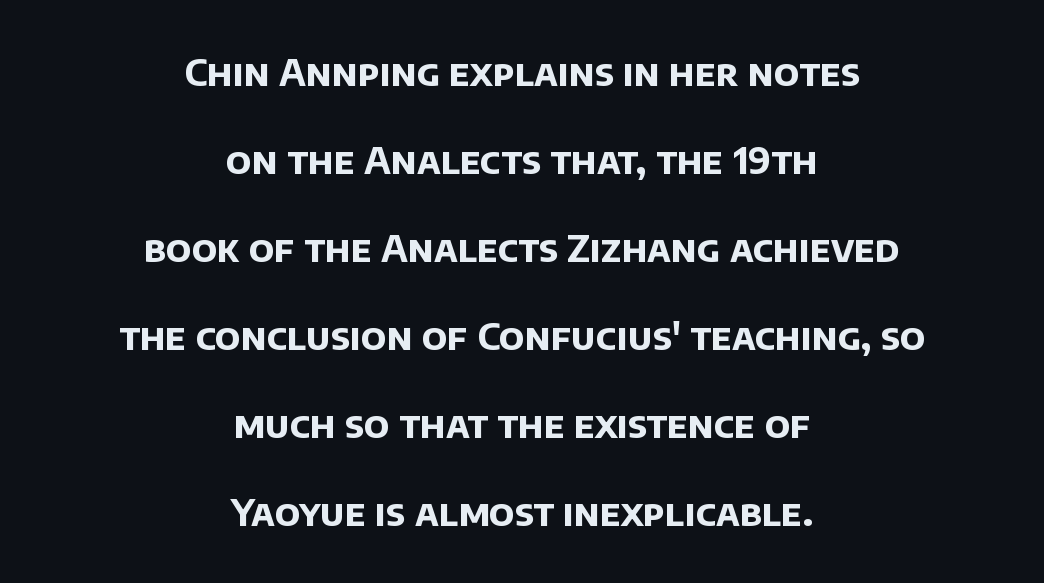
Here the designer chose a conventional face with non-uniform glyph widths. Bare-footed words on every line. Weight check: bold — yes, fully. Stroke terminals: plain, sans-serif. Notice how the passage keeps no hard edge, just a central spine.
